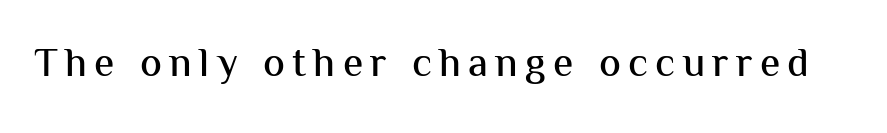
{"serif": "no", "italic": "no", "width": "normal", "stroke_contrast": "medium", "x_height": "medium", "monospaced": "no", "underline": "no", "glyph_px": 41}
